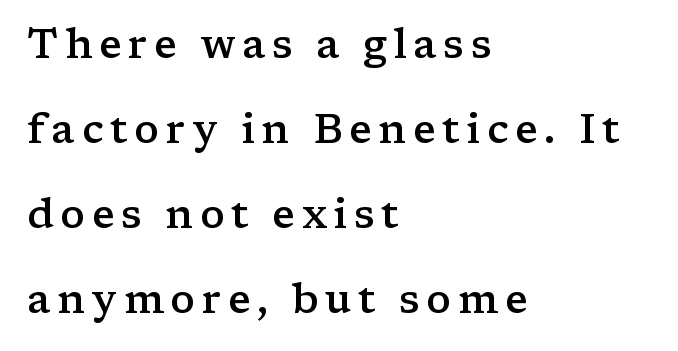
A fair bit of extra ink — the face is semibold, not bold. No word sits above an underline. You could not count columns in this text — the font is proportionally spaced. Typographically, this falls in the serif category.
